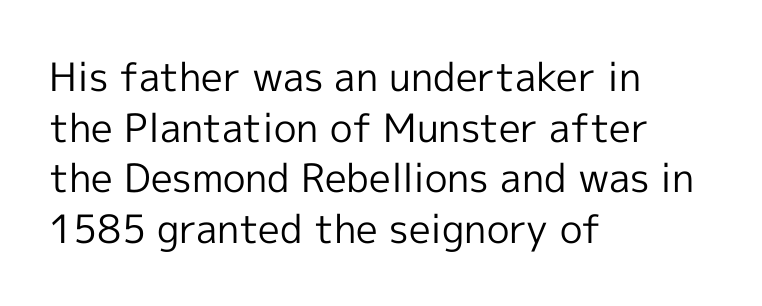
Honestly, the letter spacing is just normal — you wouldn't notice it. Has an underline been added? It has not. The rendering anchors every line to the left-hand side. Nope, no serifs anywhere on these letters.
